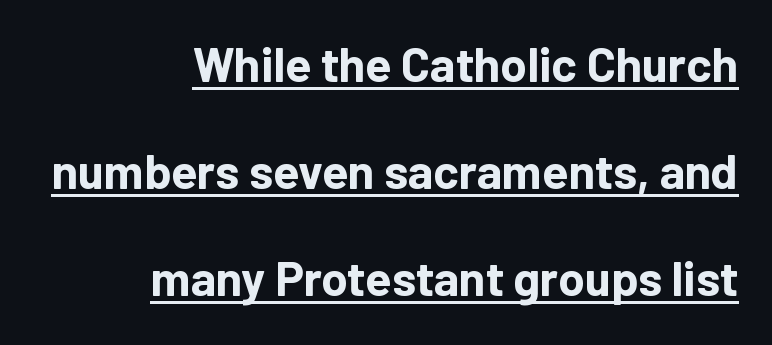
{"serif": "no", "italic": "no", "bold": "yes", "weight": "bold", "width": "normal", "stroke_contrast": "low", "x_height": "medium", "monospaced": "no", "underline": "yes", "align": "right", "line_spacing": "loose", "line_spacing_ratio": 2.23, "letter_spacing": "normal", "letter_spacing_em": 0.0, "glyph_px": 48}
